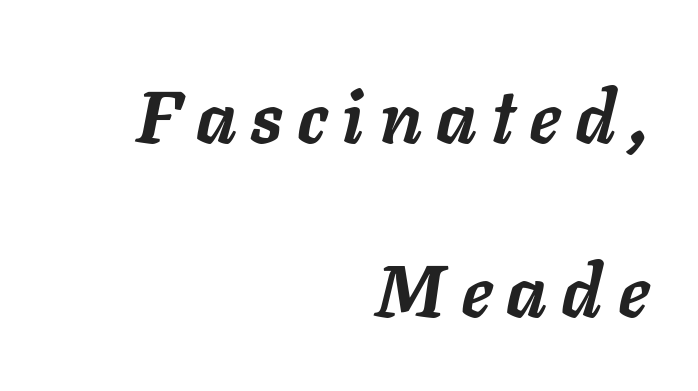
{"italic": "yes", "lean": "right", "slant_degrees": 11, "bold": "yes", "weight": "semibold", "width": "normal", "stroke_contrast": "low", "x_height": "medium", "monospaced": "no", "underline": "no", "align": "right", "line_spacing": "loose", "line_spacing_ratio": 2.35, "letter_spacing": "wide", "letter_spacing_em": 0.22, "glyph_px": 74}
